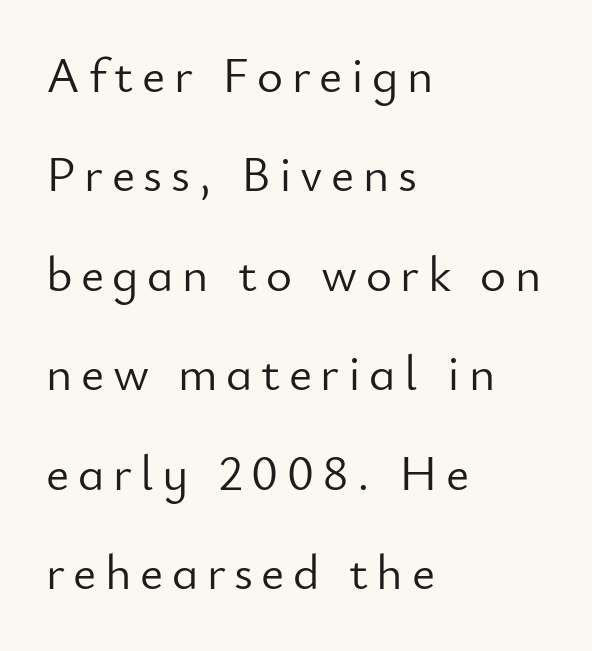
Reading down the block, your eye returns to a fixed left position each line. Lines of text with bare space underneath. If you measured baseline to baseline, you'd find a long distance. Posture: straight, roman, zero tilt. Serifs: no, the terminals of the letterforms are clean.
